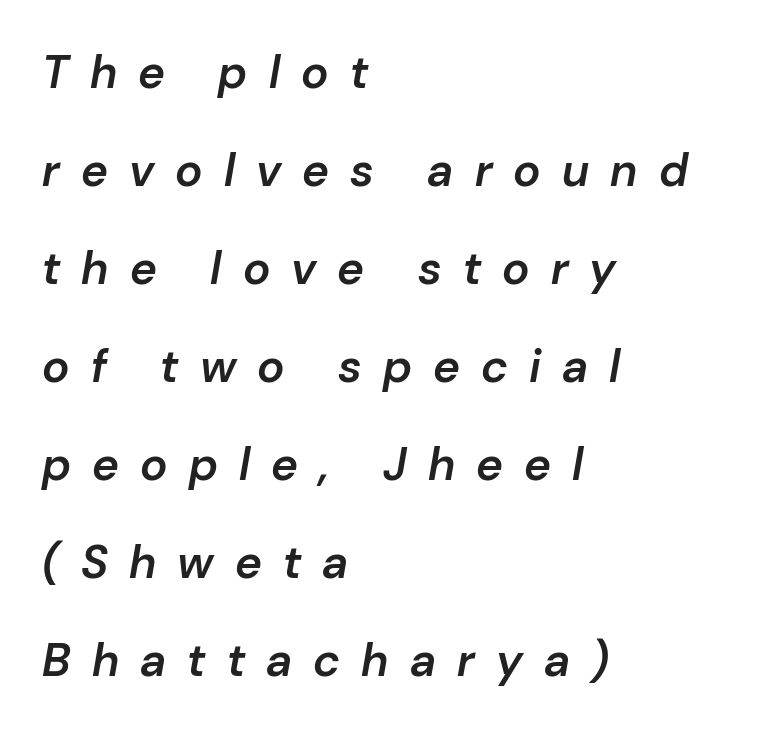
{"italic": "yes", "lean": "right", "slant_degrees": 10, "bold": "semi", "weight": "semibold", "width": "normal", "stroke_contrast": "low", "x_height": "medium", "monospaced": "no", "underline": "no", "align": "left", "line_spacing": "loose", "line_spacing_ratio": 2.13, "letter_spacing": "wide", "letter_spacing_em": 0.46, "glyph_px": 46}
